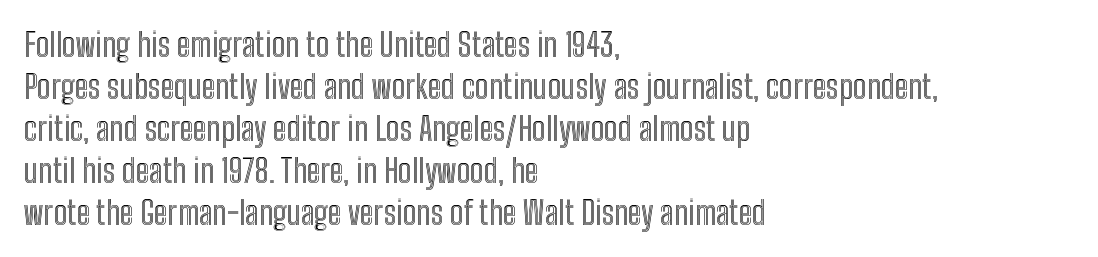
Tracking here is standard; glyphs follow each other at the usual distance. Italic: no, the glyphs are upright roman. Spacing verdict: proportional, widths tailored to each character. Quick note: underline off. Notice how the passage keeps a crisp vertical edge on the left only.
